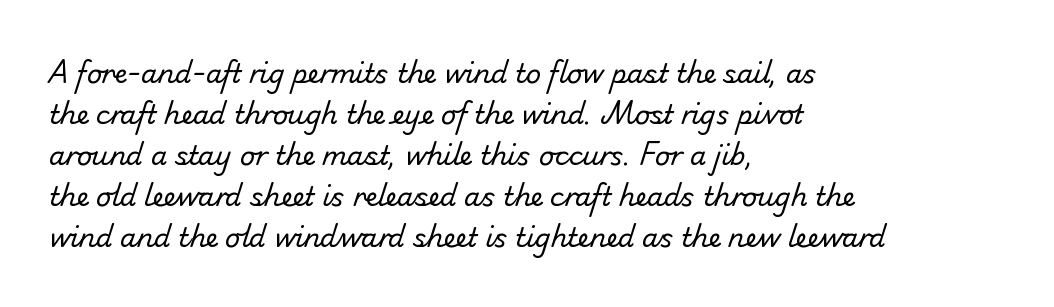
Layout note: lines flush left. Stroke mass is kept to a normal reading level or below. Each word holds together tightly as a unit, with standard inter-letter gaps. The passage shown stacks its lines at a standard gap.
